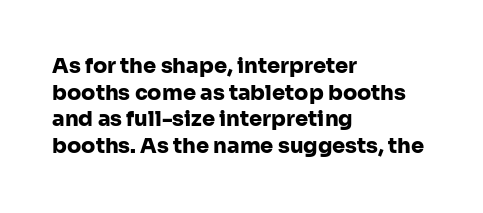
The image shows 21 px bold type, upright; set left-aligned, normal line spacing (1.27x), normal letter spacing, not underlined.
